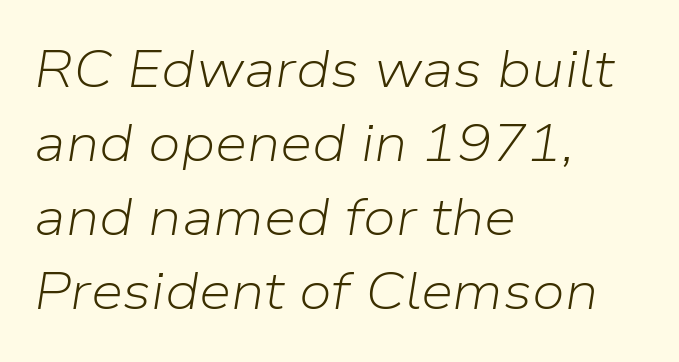
In terms of leading, this rendering sits right in the middle. Rule under the text: the space is simply empty. Nothing unusual about the tracking: characters are spaced as the font intends. This sample is left-justified, so line endings fall wherever the words run out. A typesetter would call this proportional, since set widths differ per character. The specimen reads as italic at a glance.
